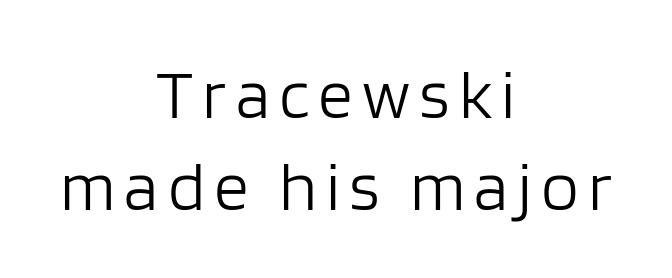
{"serif": "no", "italic": "no", "bold": "no", "weight": "light", "width": "normal", "stroke_contrast": "low", "x_height": "large", "monospaced": "no", "underline": "no", "align": "center", "line_spacing": "normal", "line_spacing_ratio": 1.33, "glyph_px": 69}
